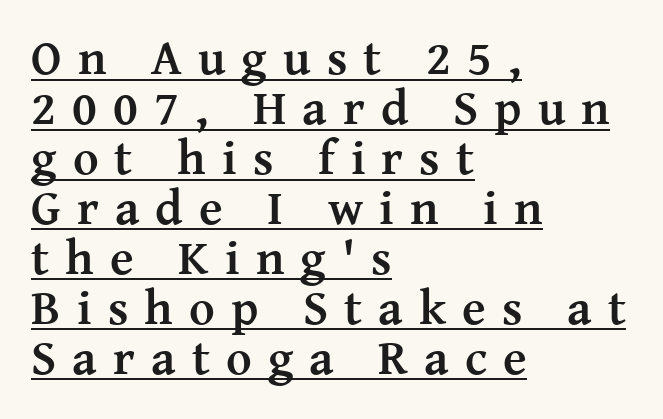
The image shows 49 px semibold serif type, upright; set left-aligned, tight line spacing (1.02x), unusually wide letter spacing (+0.33 em), underlined; medium stroke contrast and a medium x-height.
